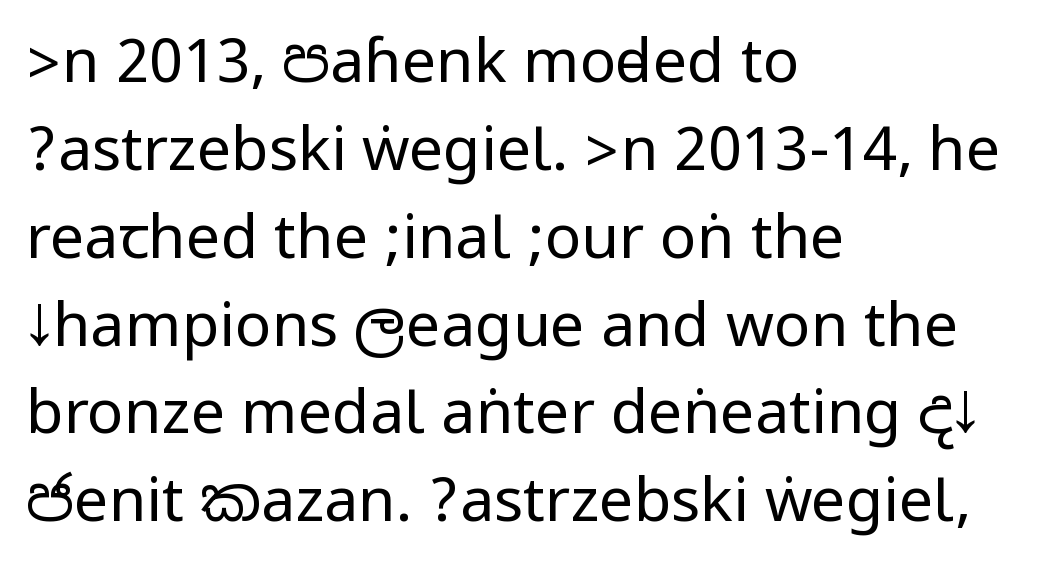
Q: Is the text bold? A: No.
Q: Is the text italic (slanted)? A: No, it is upright.
Q: Is the typeface a serif or a sans-serif typeface? A: Sans-serif.
Q: Is the text underlined? A: No.
Q: How is the paragraph aligned? A: Left-aligned.
Q: Is the spacing between letters normal or unusually wide? A: Normal.
Q: Is the spacing between lines tight, normal or loose? A: Normal.
Q: Width (condensed, normal, or wide)? A: Condensed.
Q: Stroke contrast? A: Low.
